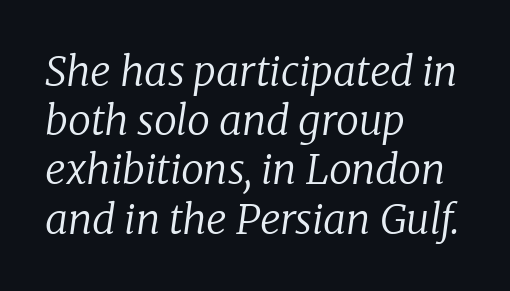
The image shows 41 px regular-weight serif type, italic (leaning right); set left-aligned, line spacing 1.2x, normal letter spacing, not underlined; low stroke contrast and a medium x-height.
